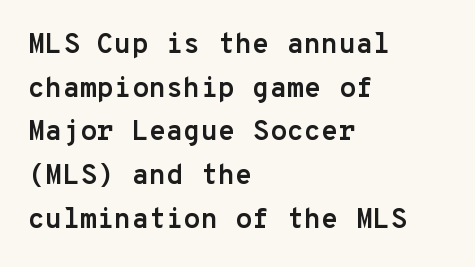
What's the leading like? Ordinary, nothing unusual. A full-strength bold gives these letters their thick strokes. Caption: standard tracking, unaltered. Teacher's note: observe the even left margin — that is flush-left alignment. Any mark beneath the type? The region is blank. The typeface chosen for these lines omits serifs.
